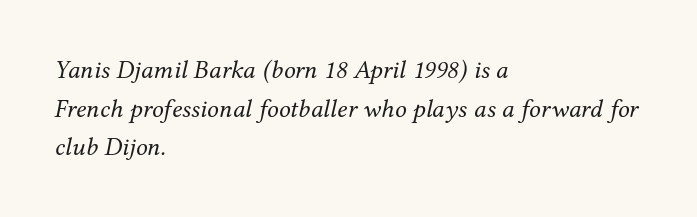
Whoever set this chose a conventional vertical rhythm. The passage is arranged the way most books set body copy — flush left. The letterforms sit shoulder to shoulder at normal distance. Slant detected: the letters are inclined. Honestly, there is no underline to notice here at all. The typesetting does not lean heavy: it is not bold.
